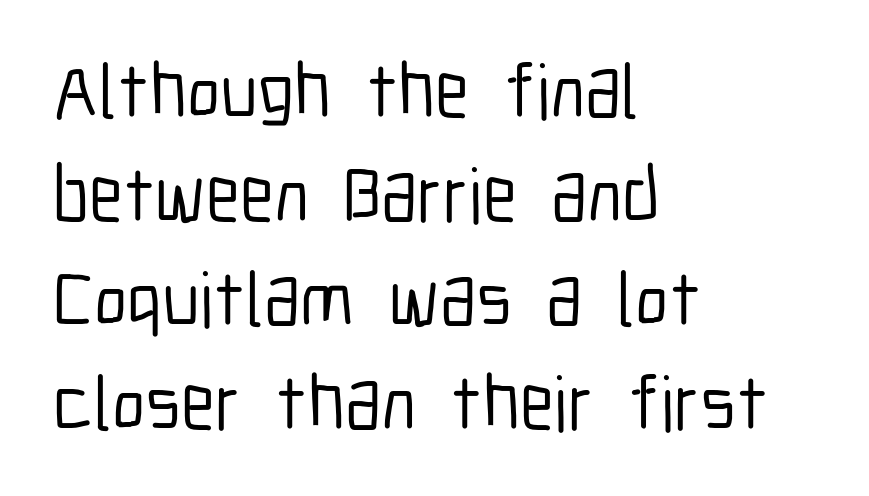
Q: Is the text italic (slanted)? A: No, it is upright.
Q: Is the typeface a serif or a sans-serif typeface? A: Sans-serif.
Q: Is the text underlined? A: No.
Q: How is the paragraph aligned? A: Left-aligned.
Q: Is the spacing between letters normal or unusually wide? A: Normal.
Q: Is the spacing between lines tight, normal or loose? A: Normal.
Q: Width (condensed, normal, or wide)? A: Condensed.
Q: Stroke contrast? A: Low.
Q: x-height? A: Medium.
Q: Monospaced? A: No.
